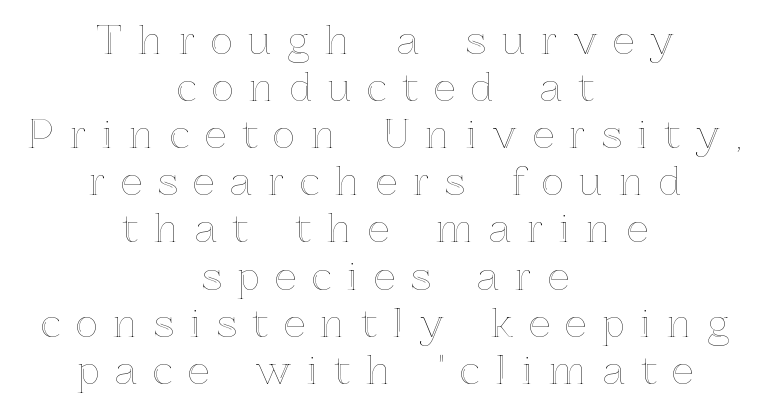
The image shows 38 px text type, upright; set centered, line spacing 1.24x, unusually wide letter spacing (+0.42 em), not underlined; a medium x-height.
